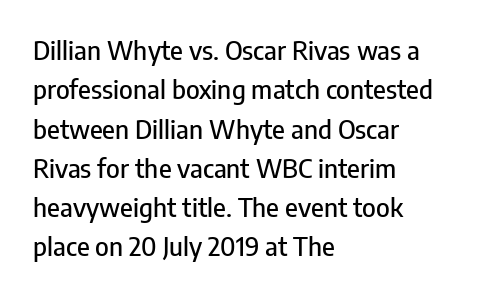
This rendering features lettering with no underline. Every row of glyphs begins at an identical x-position on the left. The leading is moderate, giving the passage an even texture. When letters stand straight like this, we call the style roman or upright.
